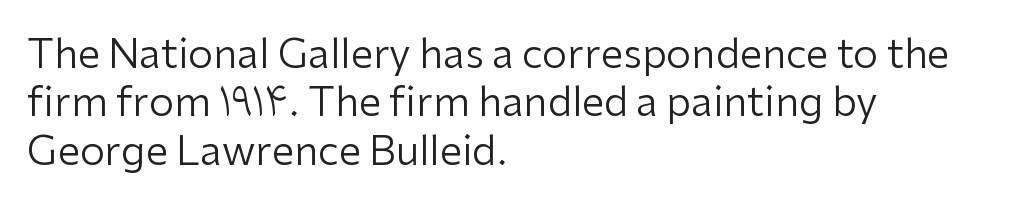
{"serif": "no", "italic": "no", "bold": "no", "weight": "regular", "width": "normal", "stroke_contrast": "low", "x_height": "medium", "monospaced": "no", "underline": "no", "align": "left", "line_spacing_ratio": 1.21, "letter_spacing": "normal", "letter_spacing_em": 0.0, "glyph_px": 40}
